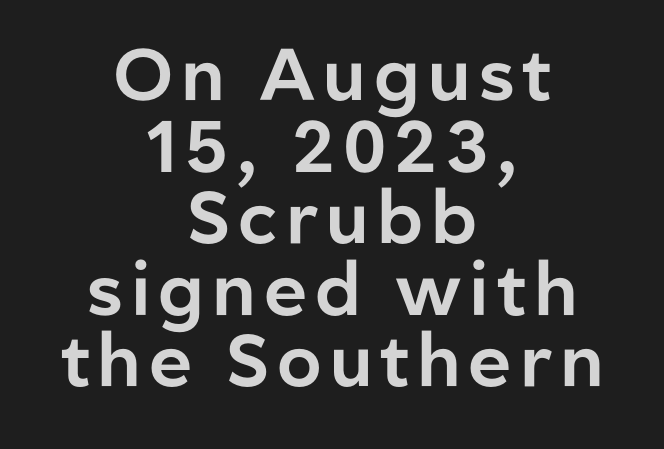
{"serif": "no", "italic": "no", "width": "normal", "stroke_contrast": "low", "x_height": "medium", "monospaced": "no", "underline": "no", "align": "center", "line_spacing": "tight", "line_spacing_ratio": 0.98, "glyph_px": 73}
